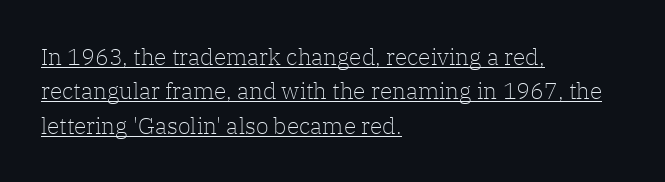
Every stem runs plumb, perpendicular to the baseline. Is the block centered? No — it sits flush against the left margin. No chunkiness to these letters — they're not bold. Students, observe: this is what conventionally led text looks like. Quick note: underline on. How are the letters spaced? Ordinarily, with no added tracking.
